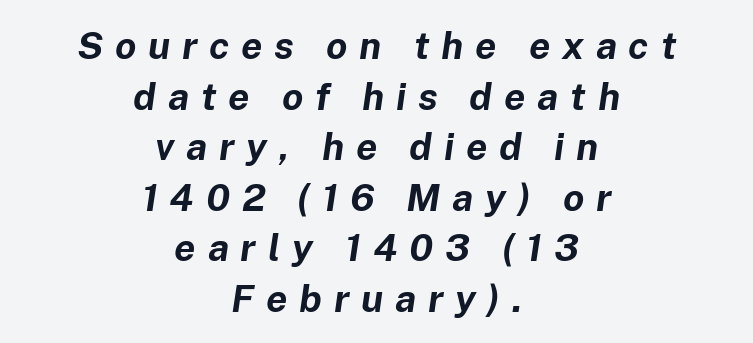
The image shows 38 px bold type, italic (leaning right); set centered, normal line spacing (1.33x), unusually wide letter spacing (+0.31 em), not underlined; low stroke contrast and a medium x-height.
